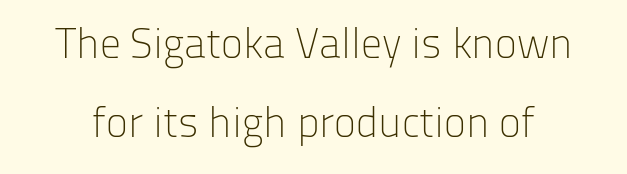
Q: Is the text bold? A: No.
Q: Is the text italic (slanted)? A: No, it is upright.
Q: Is the typeface a serif or a sans-serif typeface? A: Sans-serif.
Q: Is the text underlined? A: No.
Q: Is the spacing between letters normal or unusually wide? A: Normal.
Q: Width (condensed, normal, or wide)? A: Normal.
Q: Stroke contrast? A: Low.
Q: x-height? A: Medium.
Q: Monospaced? A: No.
